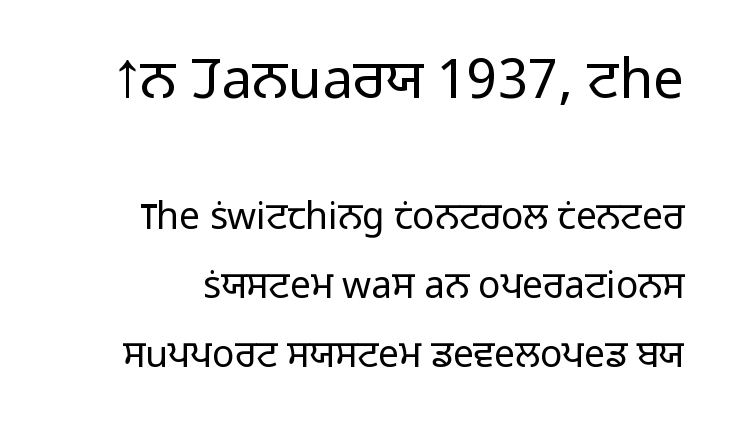
Note the varied advance widths — an 'i' is clearly narrower than an 'm'. Type style note: lacks serifs. The face used here is rendered with its standard letterfit. Stems here are at most as thick as an everyday book face. It's the straight-up-and-down kind of type.
